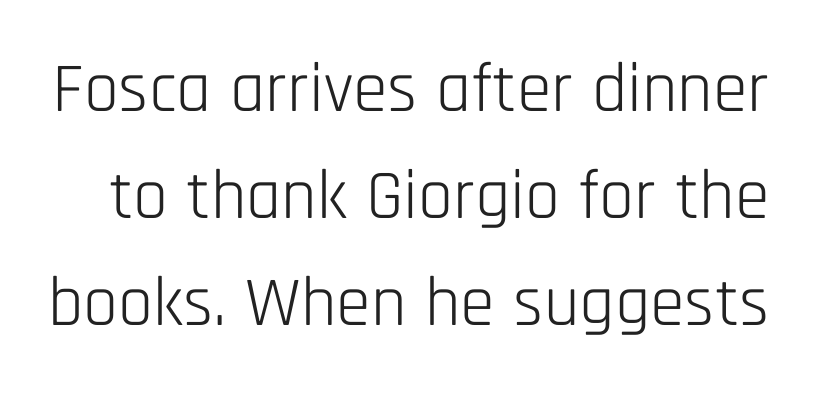
The image shows 70 px light, condensed sans-serif type, upright; set normal line spacing (1.53x), normal letter spacing, not underlined; low stroke contrast and a large x-height.
